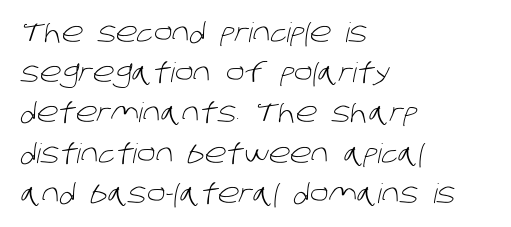
Q: Is the text bold? A: No.
Q: Is the text underlined? A: No.
Q: How is the paragraph aligned? A: Left-aligned.
Q: Is the spacing between letters normal or unusually wide? A: Normal.
Q: Is the spacing between lines tight, normal or loose? A: Normal.
